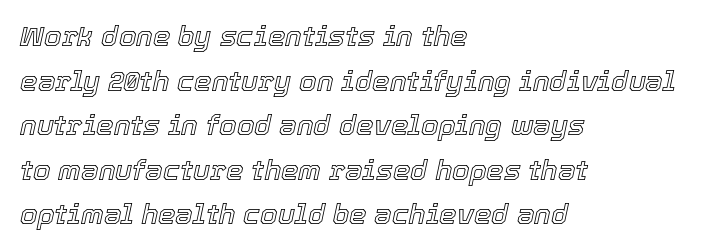
Q: Is the text italic (slanted)? A: Yes, it leans right by about 12 degrees.
Q: Is the text underlined? A: No.
Q: How is the paragraph aligned? A: Left-aligned.
Q: Is the spacing between letters normal or unusually wide? A: Normal.
Q: Is the spacing between lines tight, normal or loose? A: Normal.
Q: Width (condensed, normal, or wide)? A: Normal.
Q: x-height? A: Medium.
Q: Monospaced? A: No.
